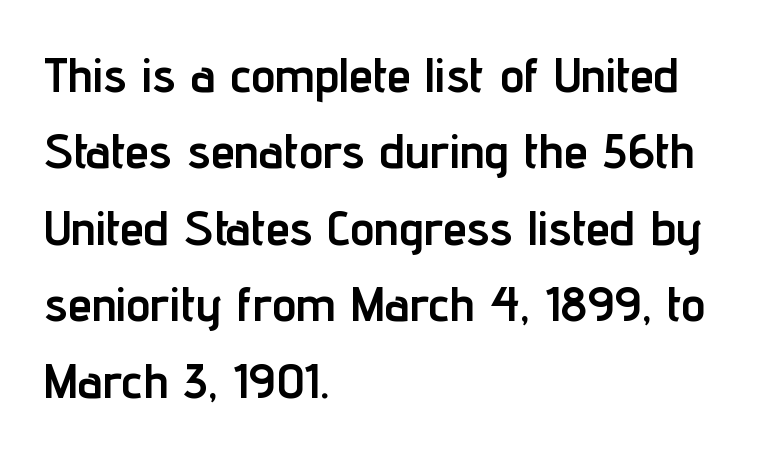
The image shows 49 px semibold, condensed sans-serif type, upright; set left-aligned, normal line spacing (1.56x), normal letter spacing, not underlined; low stroke contrast and a medium x-height.
